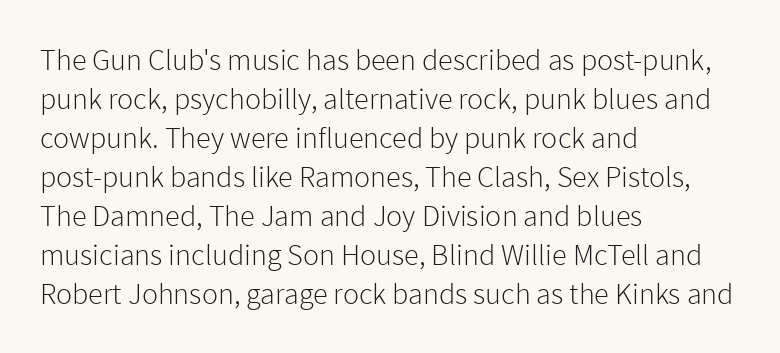
{"serif": "no", "italic": "no", "bold": "no", "weight": "light", "width": "normal", "stroke_contrast": "low", "x_height": "medium", "monospaced": "no", "underline": "no", "align": "left", "line_spacing": "normal", "line_spacing_ratio": 1.3, "letter_spacing": "normal", "letter_spacing_em": 0.0, "glyph_px": 30}
